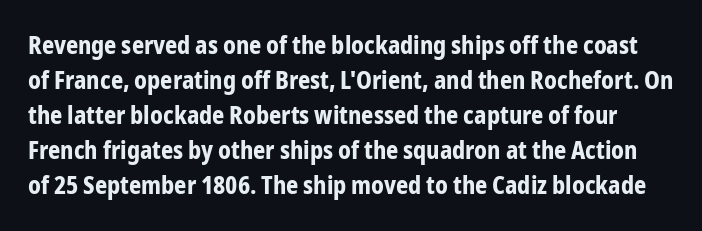
The image shows 24 px bold type, upright; set normal line spacing (1.46x), normal letter spacing, not underlined.
